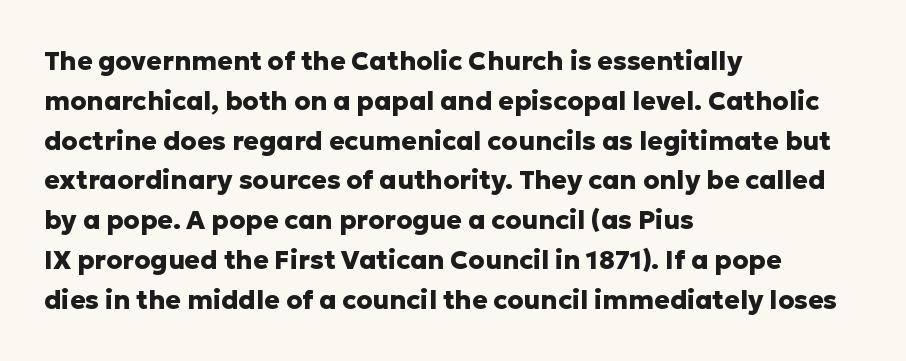
{"italic": "no", "bold": "yes", "underline": "no", "align": "left", "line_spacing": "normal", "line_spacing_ratio": 1.53, "letter_spacing": "normal", "letter_spacing_em": 0.0, "glyph_px": 26}
